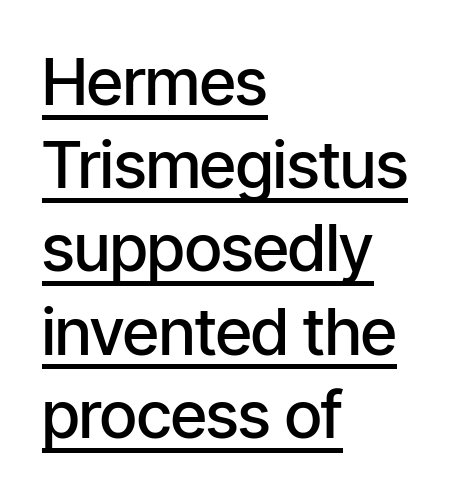
The image shows 65 px semibold, condensed sans-serif type, upright; set left-aligned, normal line spacing (1.28x), normal letter spacing, underlined; low stroke contrast and a medium x-height.
